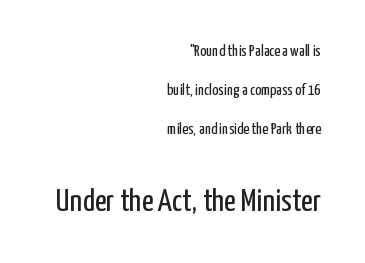
Q: Is the text bold? A: No.
Q: Is the text italic (slanted)? A: No, it is upright.
Q: Is the typeface a serif or a sans-serif typeface? A: Sans-serif.
Q: Is the text underlined? A: No.
Q: How is the paragraph aligned? A: Right-aligned.
Q: Is the spacing between letters normal or unusually wide? A: Normal.
Q: Is the spacing between lines tight, normal or loose? A: Loose.
Q: Which block of text is set in a larger size, the first (top) or the second (bottom)? A: The second (bottom) one.
Q: Width (condensed, normal, or wide)? A: Condensed.
Q: Stroke contrast? A: Low.
Q: x-height? A: Medium.
Q: Monospaced? A: No.
